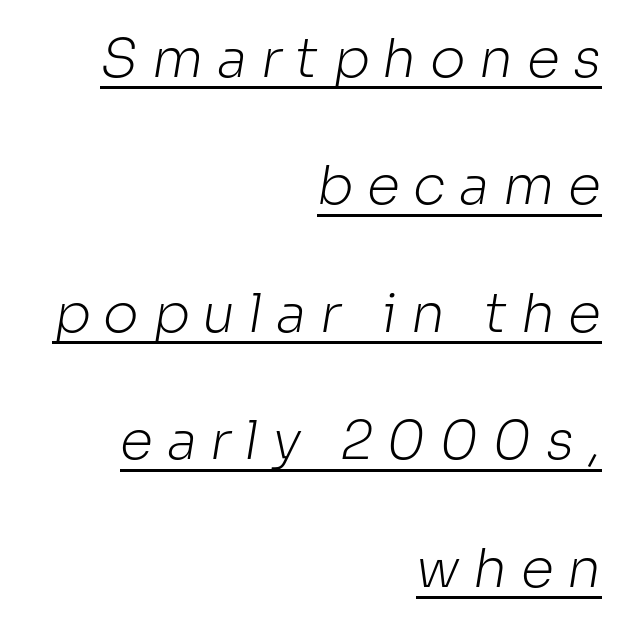
Q: Is the text bold? A: No.
Q: Is the typeface a serif or a sans-serif typeface? A: Sans-serif.
Q: Is the text underlined? A: Yes.
Q: How is the paragraph aligned? A: Right-aligned.
Q: Is the spacing between letters normal or unusually wide? A: Unusually wide.
Q: Is the spacing between lines tight, normal or loose? A: Loose.
Q: Width (condensed, normal, or wide)? A: Normal.
Q: Stroke contrast? A: Low.
Q: x-height? A: Medium.
Q: Monospaced? A: No.
